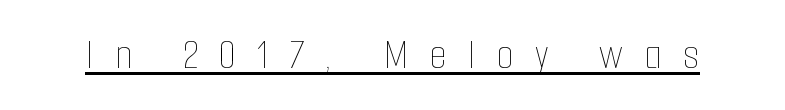
The image shows 44 px thin, condensed type, upright; set unusually wide letter spacing (+0.49 em), underlined; low stroke contrast and a medium x-height.
